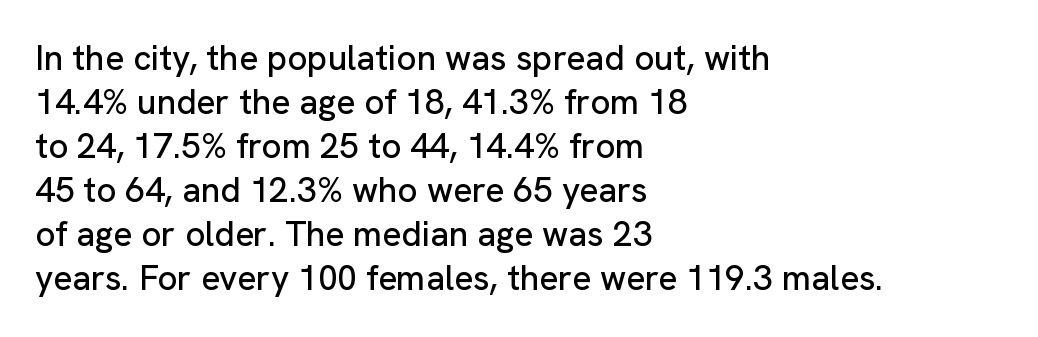
Q: Is the text italic (slanted)? A: No, it is upright.
Q: Is the typeface a serif or a sans-serif typeface? A: Sans-serif.
Q: Is the text underlined? A: No.
Q: How is the paragraph aligned? A: Left-aligned.
Q: Is the spacing between letters normal or unusually wide? A: Normal.
Q: Is the spacing between lines tight, normal or loose? A: Normal.
Q: Width (condensed, normal, or wide)? A: Normal.
Q: Stroke contrast? A: Low.
Q: x-height? A: Medium.
Q: Monospaced? A: No.
